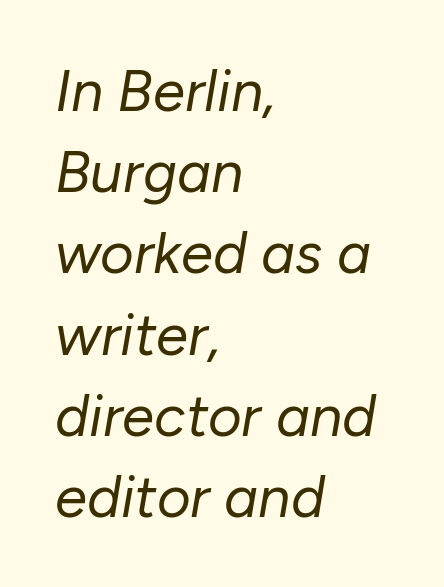
There is no visible air inserted between adjacent glyphs. This is not heavy type; no bold has been used. Does the lettering tilt? It does — this is italic. Looks like regular typesetting: each glyph gets only the width it needs. The space directly below the letters is spotless.
